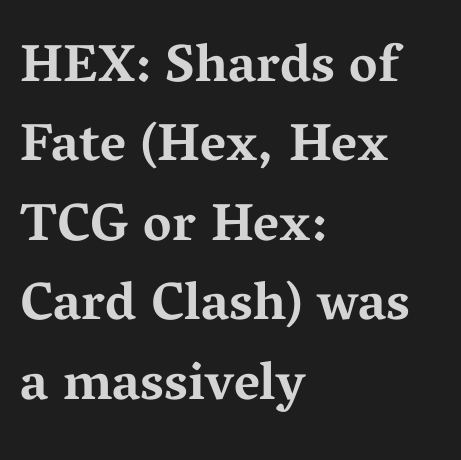
The image shows 53 px bold, wide serif type, upright; set left-aligned, normal line spacing (1.5x), normal letter spacing, not underlined; medium stroke contrast and a medium x-height.
